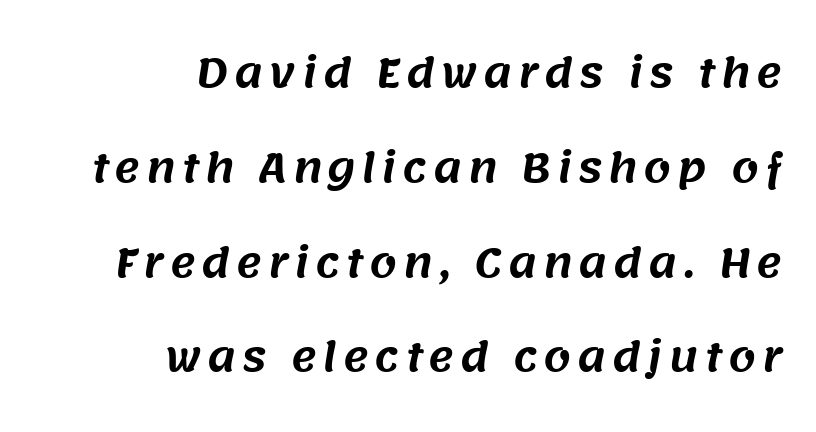
Q: Is the typeface a serif or a sans-serif typeface? A: Sans-serif.
Q: Is the text underlined? A: No.
Q: How is the paragraph aligned? A: Right-aligned.
Q: Is the spacing between lines tight, normal or loose? A: Loose.
Q: Width (condensed, normal, or wide)? A: Normal.
Q: Stroke contrast? A: Medium.
Q: x-height? A: Large.
Q: Monospaced? A: No.
